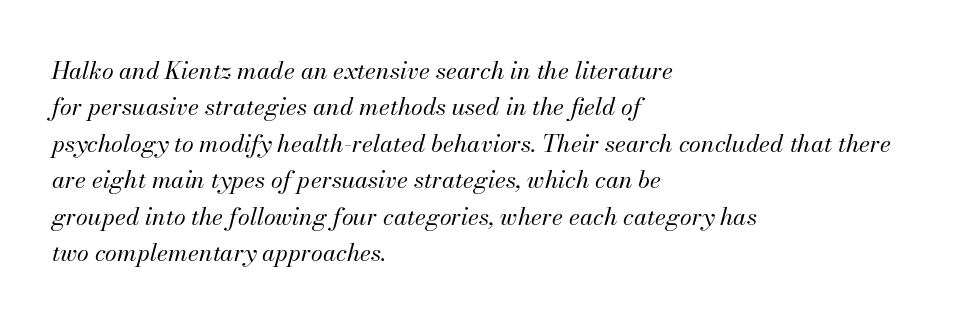
The image shows 24 px text type, italic (leaning right); set left-aligned, normal line spacing (1.52x), normal letter spacing, not underlined.
